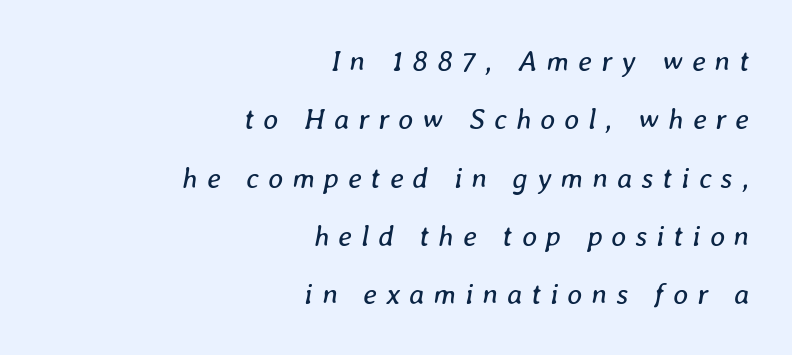
Lines of text with bare space underneath. Weight: in the light-to-regular range. The letterforms stand isolated, each surrounded by extra space. Here the designer chose a conventional face with non-uniform glyph widths. The block of text is sparse from top to bottom, with ample space between rows. This rendering uses right alignment, leaving the left contour irregular.
